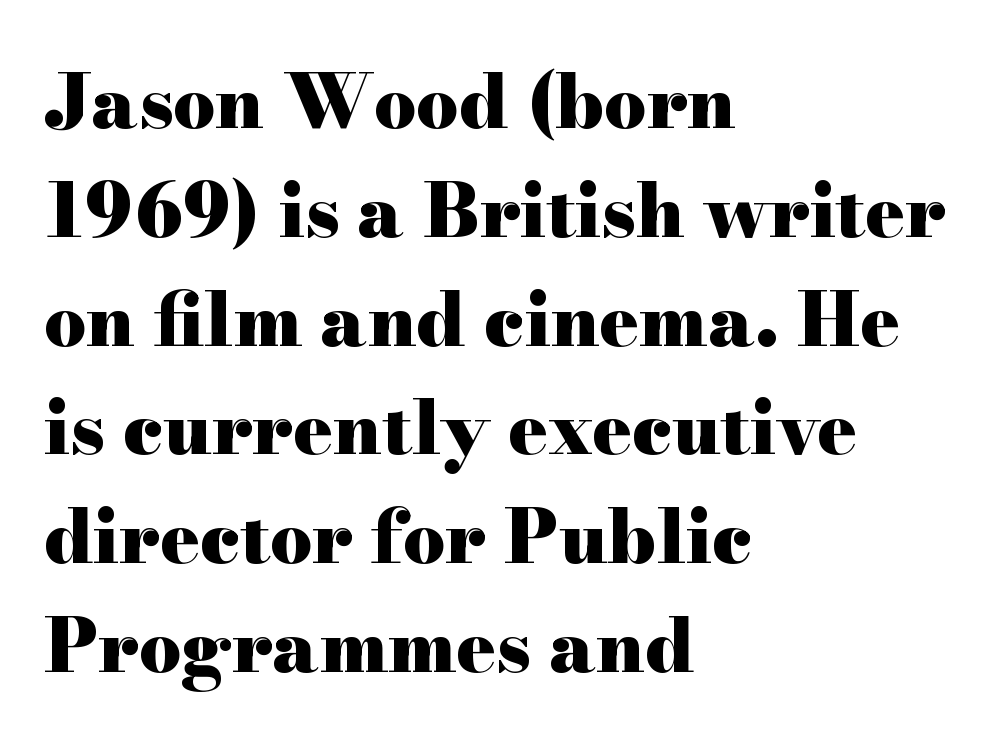
Q: Is the text bold? A: Yes.
Q: Is the text italic (slanted)? A: No, it is upright.
Q: Is the typeface a serif or a sans-serif typeface? A: Serif.
Q: Is the text underlined? A: No.
Q: How is the paragraph aligned? A: Left-aligned.
Q: Is the spacing between letters normal or unusually wide? A: Normal.
Q: Is the spacing between lines tight, normal or loose? A: Normal.
Q: Width (condensed, normal, or wide)? A: Wide.
Q: Stroke contrast? A: High.
Q: x-height? A: Small.
Q: Monospaced? A: No.
